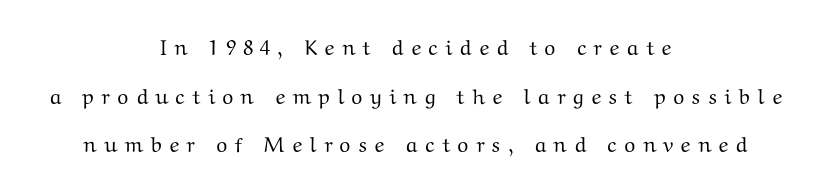
The block of text is sparse from top to bottom, with ample space between rows. The paragraph has two soft edges and a firm central axis. The font's upright variant was chosen for this text. The specimen omits any rule beneath the text block's lines. The passage shown has open, widely tracked lettering throughout.
